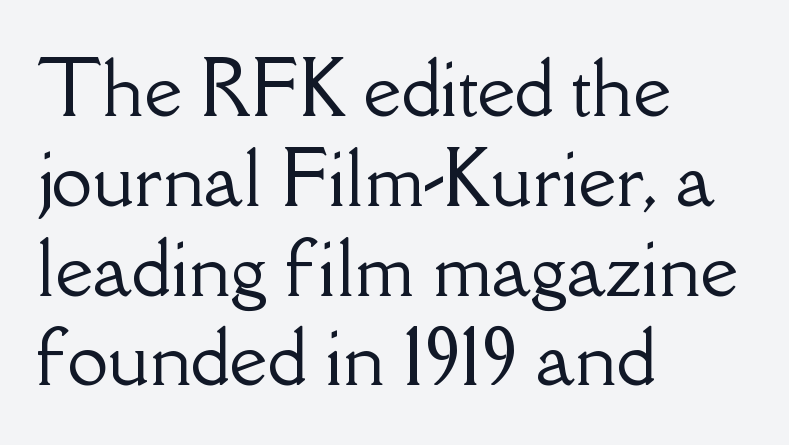
{"serif": "yes", "italic": "no", "width": "normal", "stroke_contrast": "low", "x_height": "small", "monospaced": "no", "underline": "no", "align": "left", "line_spacing_ratio": 1.23, "letter_spacing": "normal", "letter_spacing_em": 0.0, "glyph_px": 73}
